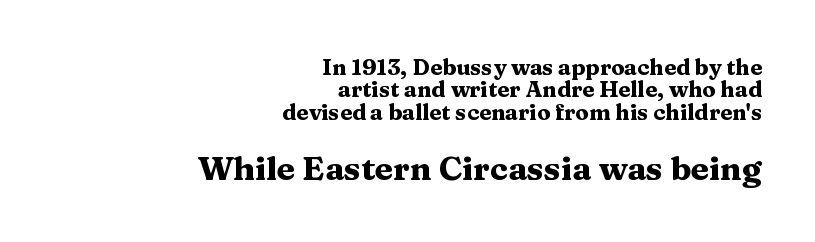
These words are printed bold, with thick strokes throughout. Where is the straight margin? On the right. Think of a printed novel: that variable character pitch is what you see here. These lines keep a tight, regular rhythm from letter to letter. The designer dialed line spacing down below the default. Is the lower block the larger one? Yes — the lower block carries the bigger type.
